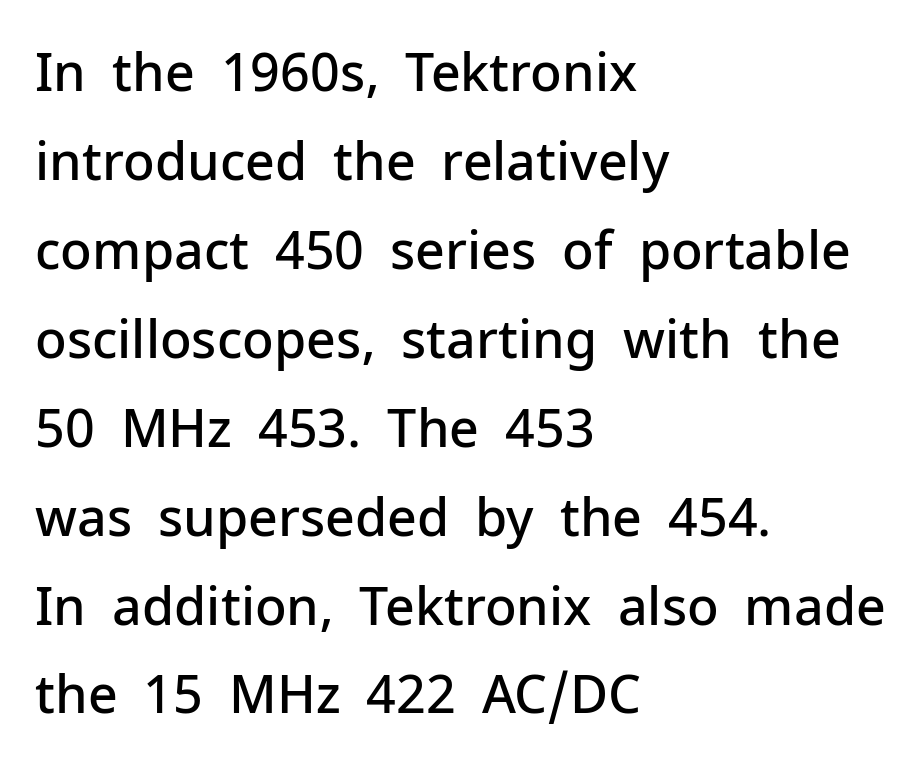
Q: Is the text bold? A: Semi-bold.
Q: Is the text italic (slanted)? A: No, it is upright.
Q: Is the typeface a serif or a sans-serif typeface? A: Sans-serif.
Q: Is the text underlined? A: No.
Q: How is the paragraph aligned? A: Left-aligned.
Q: Is the spacing between letters normal or unusually wide? A: Normal.
Q: Width (condensed, normal, or wide)? A: Normal.
Q: Stroke contrast? A: Low.
Q: x-height? A: Medium.
Q: Monospaced? A: No.
